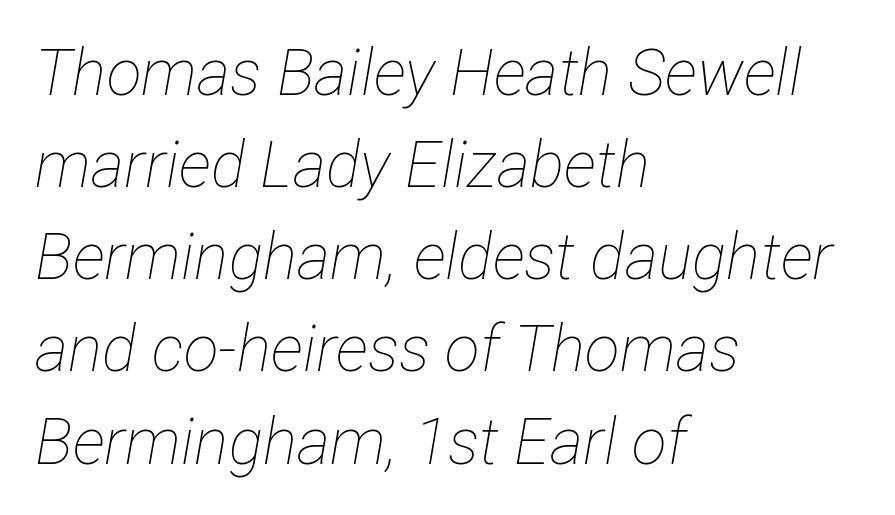
Q: Is the text bold? A: No.
Q: Is the text italic (slanted)? A: Yes, it leans right by about 12 degrees.
Q: Is the text underlined? A: No.
Q: How is the paragraph aligned? A: Left-aligned.
Q: Is the spacing between letters normal or unusually wide? A: Normal.
Q: Is the spacing between lines tight, normal or loose? A: Normal.
Q: Width (condensed, normal, or wide)? A: Condensed.
Q: Stroke contrast? A: Low.
Q: x-height? A: Medium.
Q: Monospaced? A: No.
